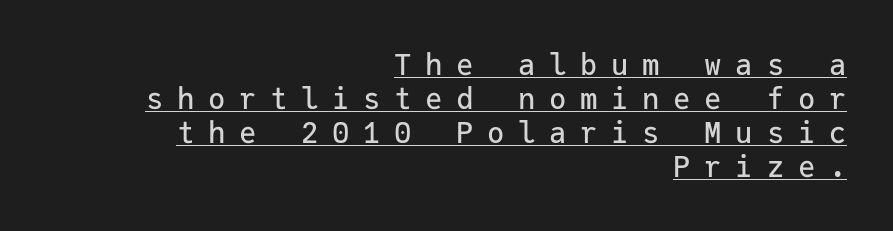
{"serif": "no", "italic": "no", "width": "normal", "stroke_contrast": "low", "x_height": "medium", "monospaced": "yes", "underline": "yes", "align": "right", "line_spacing_ratio": 1.17, "letter_spacing": "wide", "letter_spacing_em": 0.47, "glyph_px": 29}
